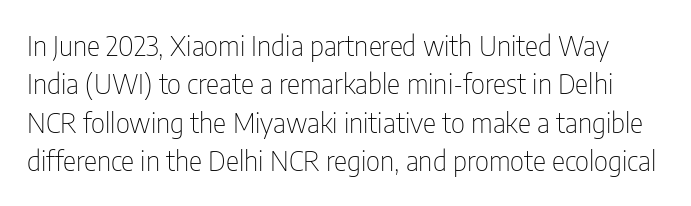
Weight: not bold — regular or lighter. The line texture is even and compact thanks to regular tracking. Here the designer chose a conventional face with non-uniform glyph widths. Check where the strokes stop: nothing finishes them off — pure sans. The letters stand straight up with perfectly vertical stems.
